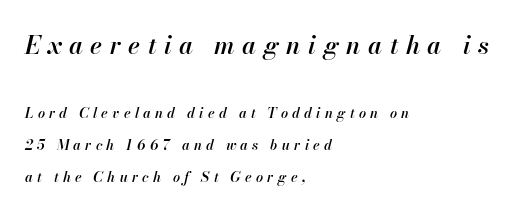
{"italic": "yes", "lean": "right", "slant_degrees": 13, "bold": "semi", "underline": "no", "align": "left", "line_spacing": "loose", "line_spacing_ratio": 2.29, "letter_spacing": "wide", "letter_spacing_em": 0.3, "larger_block": "first", "size_ratio": 1.79, "glyph_px": 25}
